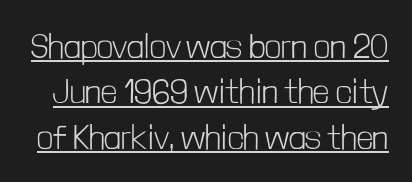
{"serif": "no", "italic": "no", "bold": "no", "weight": "light", "width": "condensed", "stroke_contrast": "low", "x_height": "medium", "monospaced": "no", "underline": "yes", "line_spacing": "normal", "line_spacing_ratio": 1.3, "letter_spacing": "normal", "letter_spacing_em": 0.0, "glyph_px": 35}
